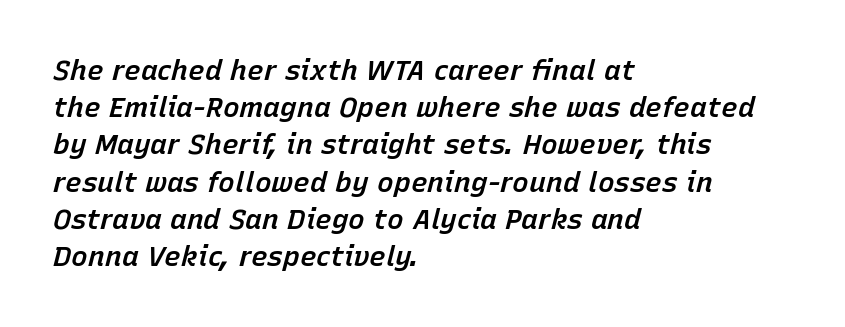
The lines sit at an ordinary, default distance from one another. A typesetter would call this zero additional tracking. The face used here is proportionally spaced, like ordinary book or web type. No word sits above an underline. Typographic density is moderately raised because the face is semibold.
